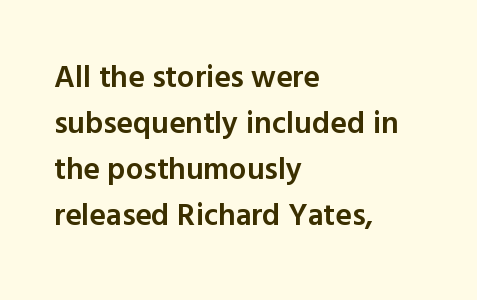
The image shows 31 px semibold sans-serif type, upright; set left-aligned, normal line spacing (1.48x), normal letter spacing, not underlined; a medium x-height.
